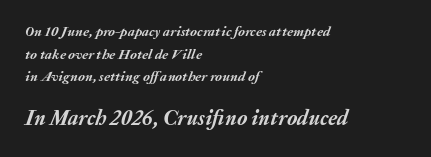
The area under the type is left untouched. Normally led — the rows are evenly, conventionally spaced. The compositor pushed each line to the left boundary. The face used here is rendered with its standard letterfit.
